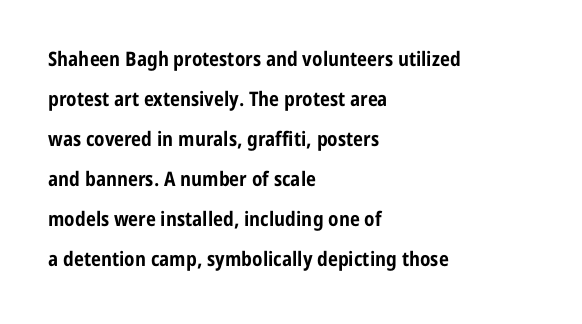
{"italic": "no", "bold": "yes", "underline": "no", "align": "left", "line_spacing": "loose", "line_spacing_ratio": 2.0, "letter_spacing": "normal", "letter_spacing_em": 0.0, "glyph_px": 20}
